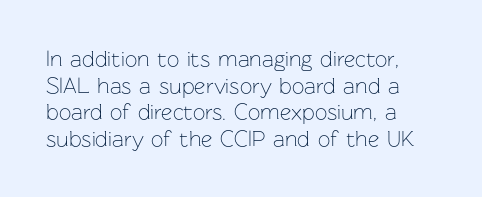
{"italic": "no", "bold": "no", "underline": "no", "align": "left", "line_spacing_ratio": 1.21, "letter_spacing": "normal", "letter_spacing_em": 0.0, "glyph_px": 22}
